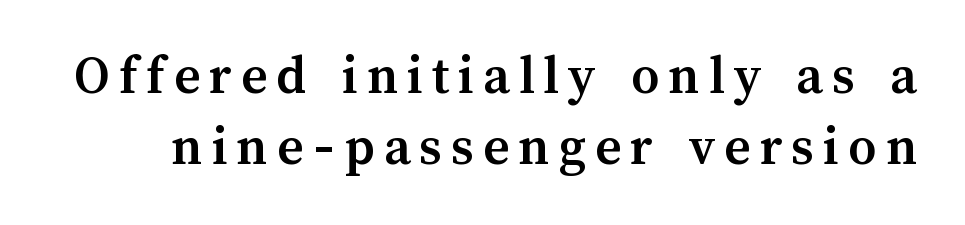
The image shows 56 px semibold type, upright; set normal line spacing (1.27x), not underlined; medium stroke contrast and a medium x-height.
